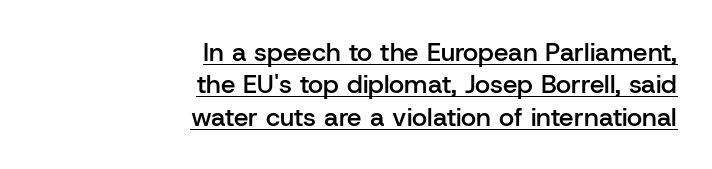
Q: Is the text bold? A: Semi-bold.
Q: Is the text italic (slanted)? A: No, it is upright.
Q: Is the text underlined? A: Yes.
Q: How is the paragraph aligned? A: Right-aligned.
Q: Is the spacing between letters normal or unusually wide? A: Normal.
Q: Is the spacing between lines tight, normal or loose? A: Normal.
